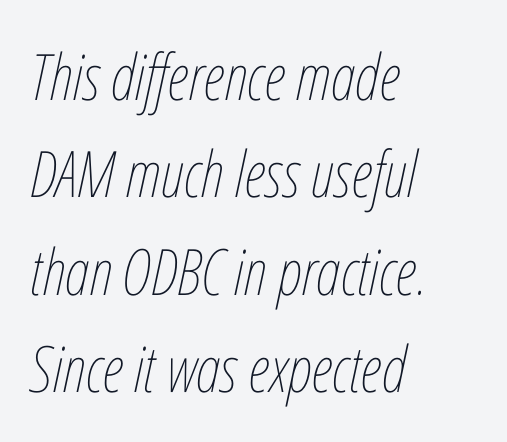
Honestly, the letter spacing is just normal — you wouldn't notice it. The space directly below the letters is spotless. The weight tops out at a normal text grade. Here the designer chose a conventional face with non-uniform glyph widths. The vertical gap from one line to the next is medium. A classic flush-left, rag-right setting is used for this passage.
